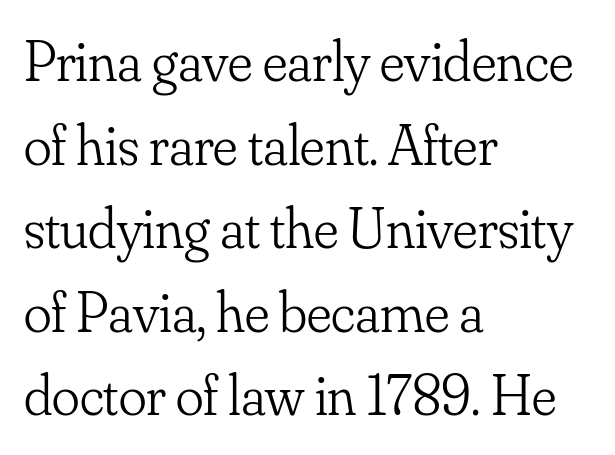
Regarding leading, the lines here are spaced in the standard way. These lines are set flush left with a ragged right edge. The passage shown is typed in a proportional face where columns would drift. The designer went with a serif here, giving each stem small feet.
